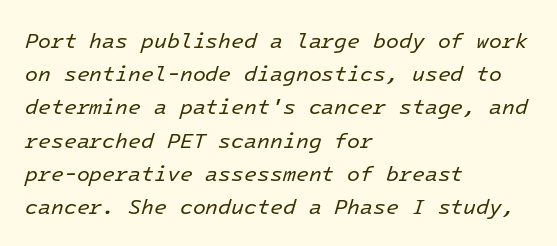
The image shows 21 px text type, italic (leaning right); set left-aligned, normal line spacing (1.58x), normal letter spacing, not underlined.
